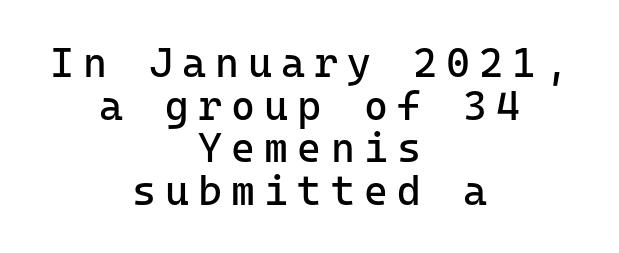
If you measured baseline to baseline, you'd find a short distance. The characters display no serif detailing; their extremities are plain. The lettering holds an erect, upright posture throughout. Teacher's note: observe the equal gaps on both sides — that is centered alignment. Just letters on the line, the space beneath them empty.
